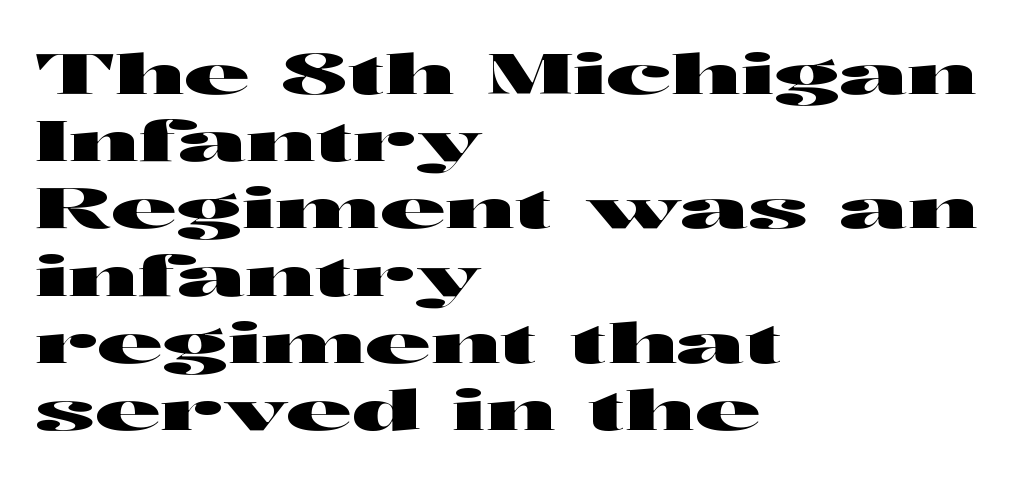
The lettering stays uniformly vertical, giving the passage a roman look. A classic flush-left, rag-right setting is used for this passage. Each letter's strokes conclude bluntly, with no projecting serifs. These lines are rendered in a variable-pitch font. Descenders hang freely into open space.
